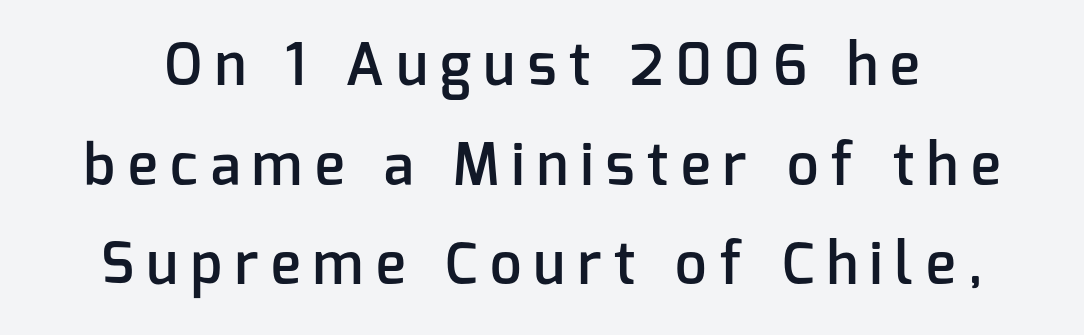
{"serif": "no", "italic": "no", "bold": "semi", "weight": "semibold", "width": "normal", "stroke_contrast": "low", "x_height": "medium", "monospaced": "no", "underline": "no", "line_spacing_ratio": 1.78, "letter_spacing": "wide", "letter_spacing_em": 0.23, "glyph_px": 56}
